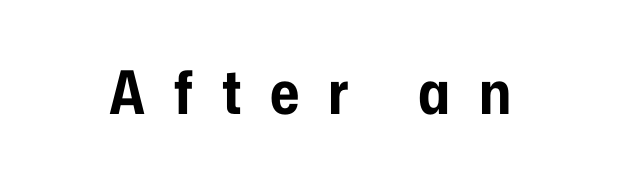
Caption: bold face, heavy strokes. Nope, no serifs anywhere on these letters. Looks like regular typesetting: each glyph gets only the width it needs. This is roman type, the default non-slanted kind. The foot of each line stays bare and open.
